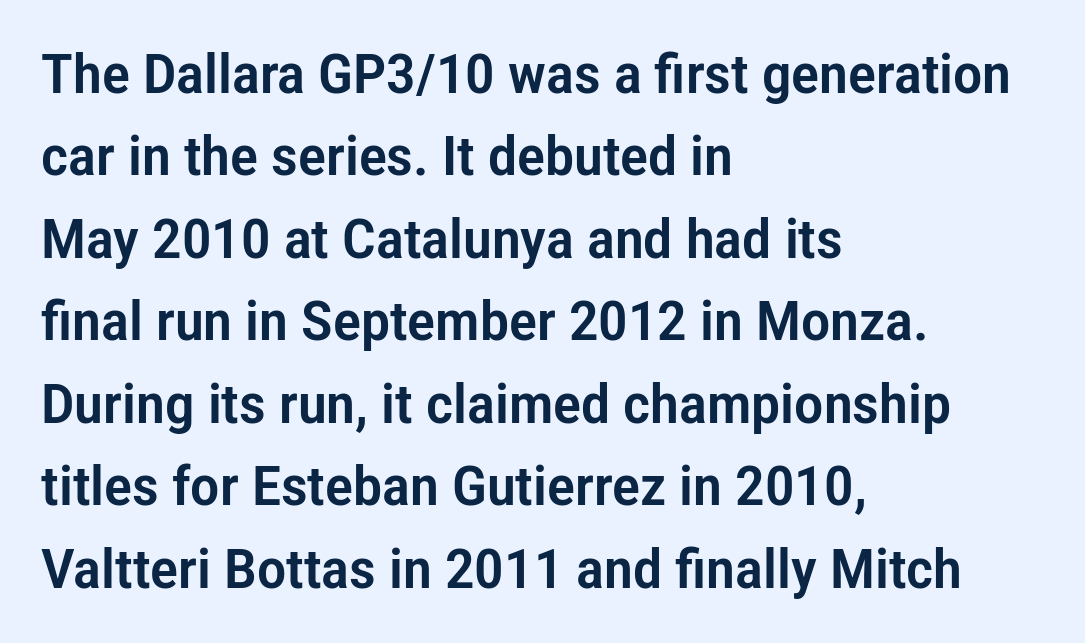
{"serif": "no", "italic": "no", "width": "condensed", "stroke_contrast": "low", "x_height": "medium", "monospaced": "no", "underline": "no", "align": "left", "line_spacing": "normal", "line_spacing_ratio": 1.5, "letter_spacing": "normal", "letter_spacing_em": 0.0, "glyph_px": 55}
